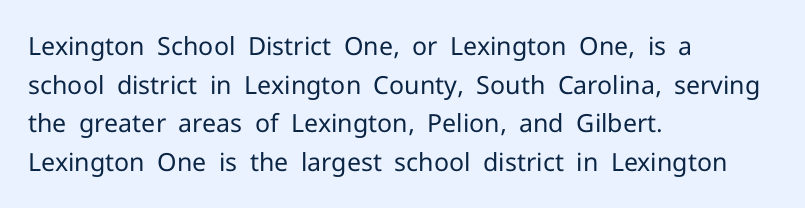
Q: Is the text bold? A: No.
Q: Is the text italic (slanted)? A: No, it is upright.
Q: Is the text underlined? A: No.
Q: How is the paragraph aligned? A: Left-aligned.
Q: Is the spacing between letters normal or unusually wide? A: Normal.
Q: Is the spacing between lines tight, normal or loose? A: Normal.
